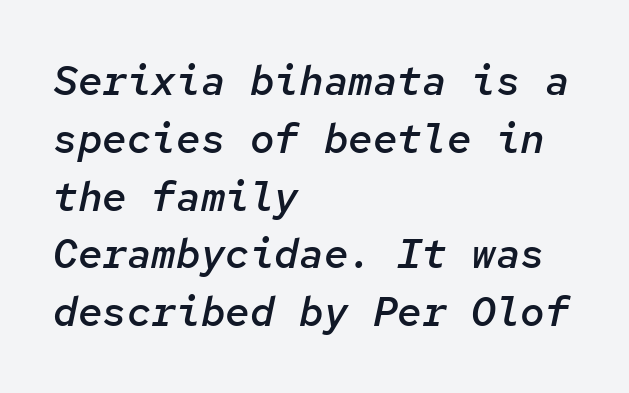
Q: Is the text bold? A: Semi-bold.
Q: Is the text italic (slanted)? A: Yes, it leans right by about 12 degrees.
Q: Is the text underlined? A: No.
Q: How is the paragraph aligned? A: Left-aligned.
Q: Is the spacing between letters normal or unusually wide? A: Normal.
Q: Is the spacing between lines tight, normal or loose? A: Normal.
Q: Width (condensed, normal, or wide)? A: Normal.
Q: Stroke contrast? A: Low.
Q: x-height? A: Medium.
Q: Monospaced? A: Yes.
